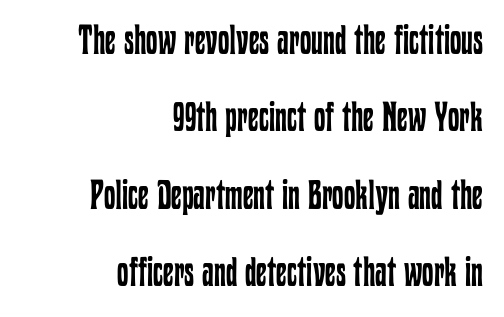
The glyphs are unaccompanied by any horizontal stroke below them. Note the varied advance widths — an 'i' is clearly narrower than an 'm'. Which margin do the lines hug? The right one — the left edge is uneven. Ink coverage per letter is moderate at most.
